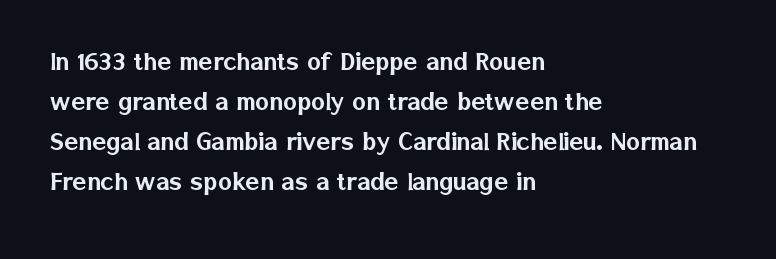
{"serif": "no", "italic": "no", "width": "normal", "stroke_contrast": "low", "x_height": "medium", "monospaced": "no", "underline": "no", "align": "left", "line_spacing": "normal", "line_spacing_ratio": 1.38, "letter_spacing": "normal", "letter_spacing_em": 0.0, "glyph_px": 29}
